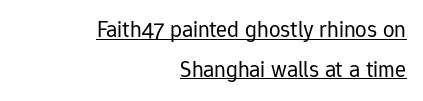
Q: Is the text bold? A: No.
Q: Is the text italic (slanted)? A: No, it is upright.
Q: Is the text underlined? A: Yes.
Q: How is the paragraph aligned? A: Right-aligned.
Q: Is the spacing between letters normal or unusually wide? A: Normal.
